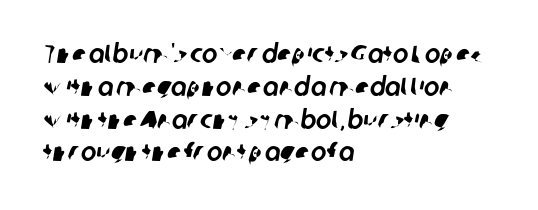
{"underline": "no", "align": "left", "line_spacing": "normal", "line_spacing_ratio": 1.26, "letter_spacing": "normal", "letter_spacing_em": 0.0, "glyph_px": 26}
